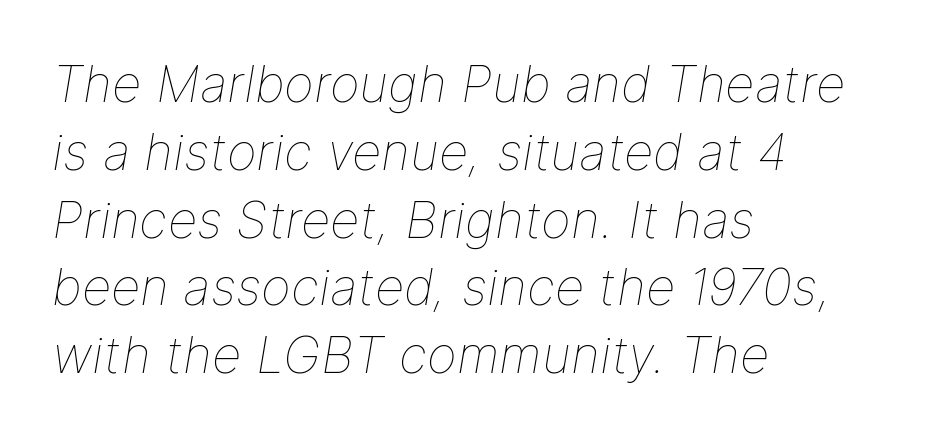
The image shows 51 px thin type, italic (leaning right); set left-aligned, normal line spacing (1.33x), normal letter spacing, not underlined; low stroke contrast and a medium x-height.
